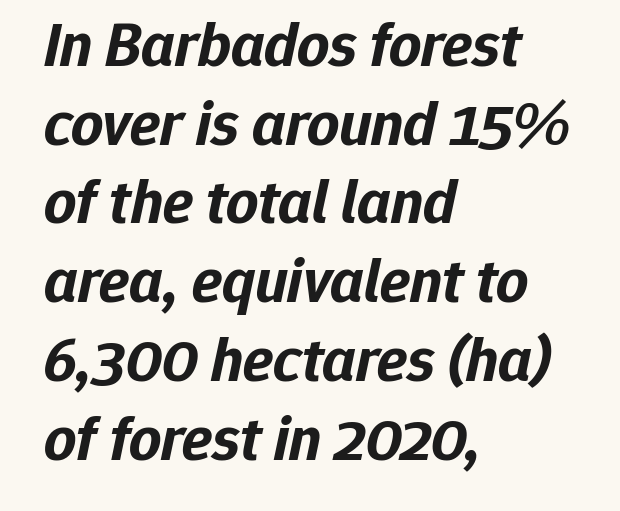
The typography opts for an oblique posture over an upright one. The designer left line spacing at the default. Each glyph is drawn with heavy, bold strokes. You could not count columns in this text — the font is proportionally spaced. A clean baseline with only descenders dipping below it. The ragged edge is on the right, which tells us the setting is flush left.
